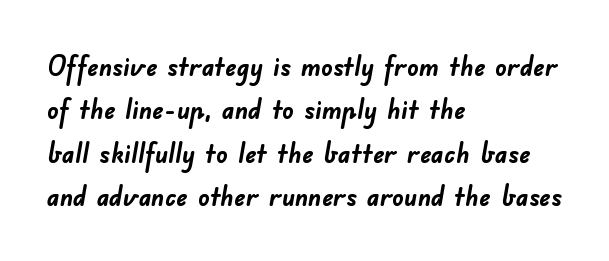
{"serif": "no", "bold": "yes", "weight": "semibold", "width": "normal", "stroke_contrast": "low", "x_height": "small", "monospaced": "no", "underline": "no", "align": "left", "line_spacing": "normal", "line_spacing_ratio": 1.55, "letter_spacing": "normal", "letter_spacing_em": 0.0, "glyph_px": 28}
